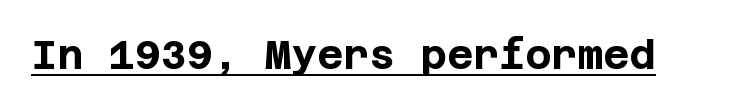
Q: Is the text bold? A: Yes.
Q: Is the text italic (slanted)? A: No, it is upright.
Q: Is the typeface a serif or a sans-serif typeface? A: Sans-serif.
Q: Is the text underlined? A: Yes.
Q: Is the spacing between letters normal or unusually wide? A: Normal.
Q: Width (condensed, normal, or wide)? A: Normal.
Q: Stroke contrast? A: Low.
Q: x-height? A: Large.
